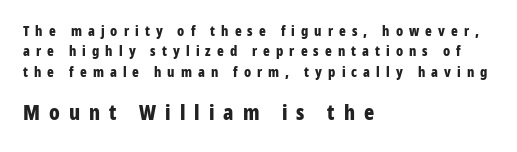
Does the weight exceed regular? Yes, all the way to bold. Rule under the text: the space is simply empty. These lines were composed using upright roman letters. Scale increases going downward across the two blocks. Alignment: flush left.
